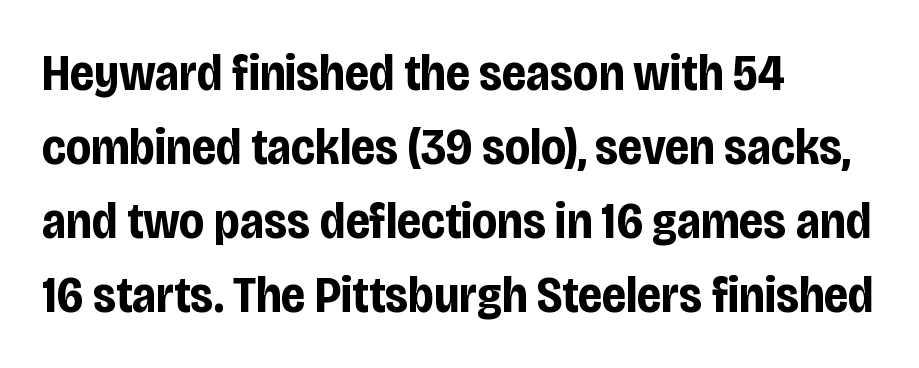
The image shows 51 px bold, condensed sans-serif type, upright; set left-aligned, normal line spacing (1.45x), normal letter spacing, not underlined; low stroke contrast and a large x-height.
